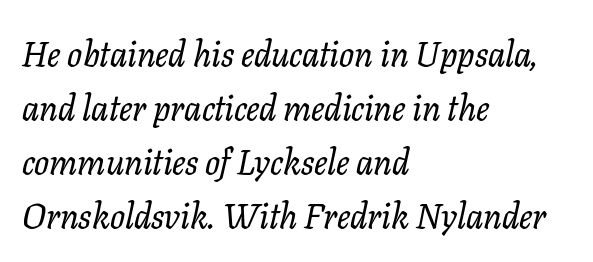
The image shows 35 px serif type, italic (leaning right); set left-aligned, normal line spacing (1.54x), normal letter spacing, not underlined; low stroke contrast and a medium x-height.
